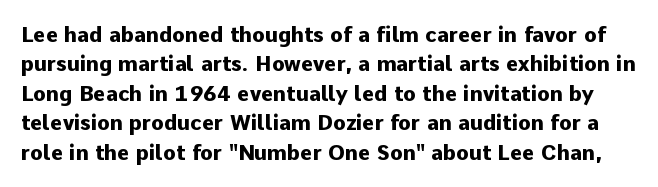
Look at the tracking — it's just the regular setting, nothing added. Honestly, the row spacing looks completely unremarkable. The strip under each line holds only bare page. This is the regular roman posture of the typeface. As a designer I'd log this as weight 700, bold.
